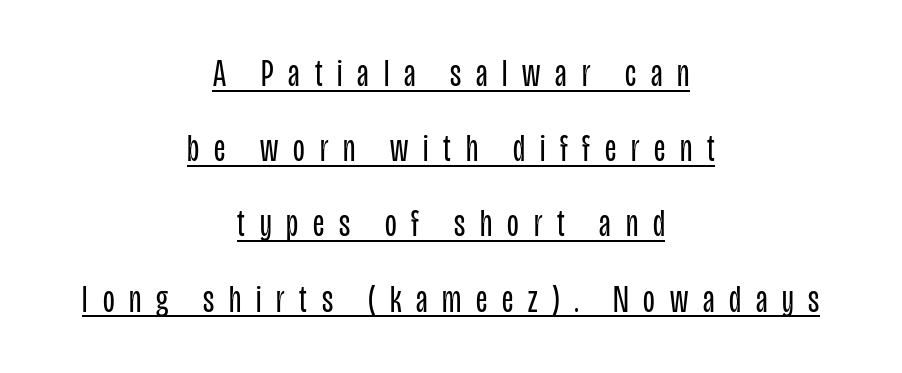
The image shows 38 px regular-weight, condensed sans-serif type, upright; set centered, loose line spacing (1.98x), unusually wide letter spacing (+0.39 em), underlined; low stroke contrast and a large x-height.
